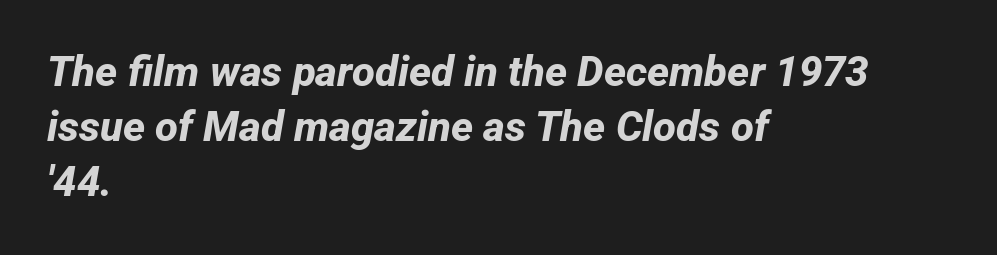
Q: Is the text bold? A: Yes.
Q: Is the typeface a serif or a sans-serif typeface? A: Sans-serif.
Q: Is the text underlined? A: No.
Q: How is the paragraph aligned? A: Left-aligned.
Q: Is the spacing between letters normal or unusually wide? A: Normal.
Q: Is the spacing between lines tight, normal or loose? A: Normal.
Q: Width (condensed, normal, or wide)? A: Normal.
Q: Stroke contrast? A: Low.
Q: x-height? A: Medium.
Q: Monospaced? A: No.
